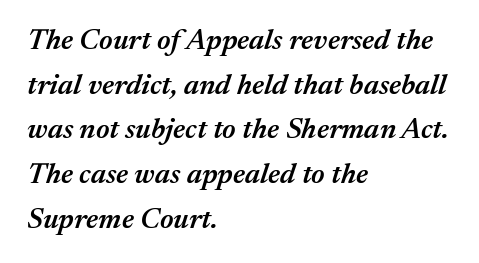
Q: Is the text bold? A: Semi-bold.
Q: Is the text italic (slanted)? A: Yes, it leans right by about 17 degrees.
Q: Is the text underlined? A: No.
Q: How is the paragraph aligned? A: Left-aligned.
Q: Is the spacing between letters normal or unusually wide? A: Normal.
Q: Is the spacing between lines tight, normal or loose? A: Normal.
Q: Width (condensed, normal, or wide)? A: Normal.
Q: Stroke contrast? A: Medium.
Q: x-height? A: Medium.
Q: Monospaced? A: No.
